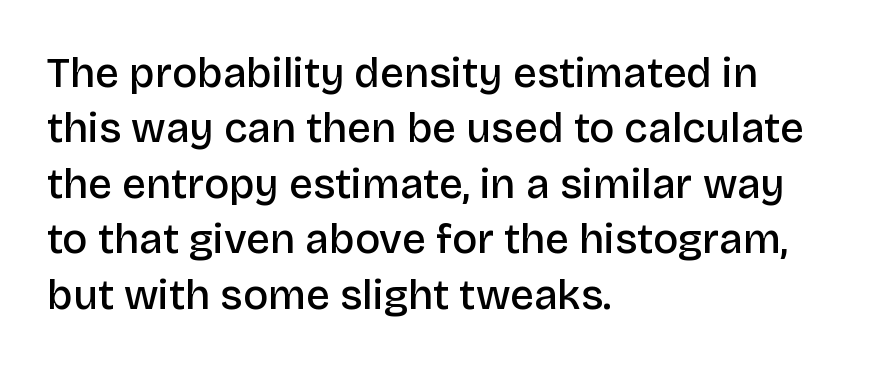
Heft: intermediate — a semibold. Lines of text with bare space underneath. Here the designer chose a conventional face with non-uniform glyph widths. Regarding serifs, this sample does without them. The font's upright variant was chosen for this text.
